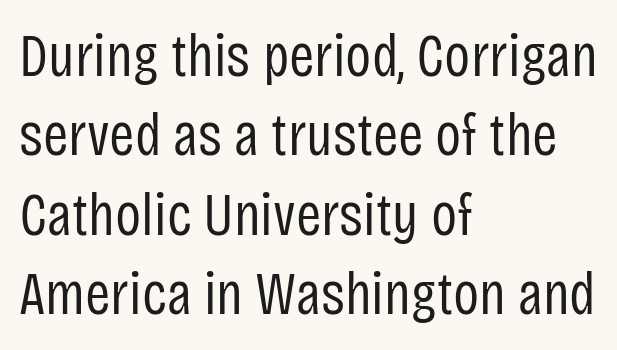
The passage shown is typed in a proportional face where columns would drift. The rows are spaced the way most documents space them. Each row of text sits above clean, open space. Examine the stroke ends and you'll find no serifs. Summary of weight: not heavy and not bold.
